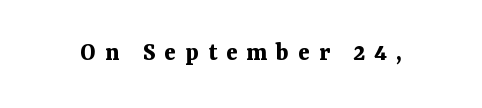
Q: Is the text bold? A: Yes.
Q: Is the text italic (slanted)? A: No, it is upright.
Q: Is the text underlined? A: No.
Q: Is the spacing between letters normal or unusually wide? A: Unusually wide.
